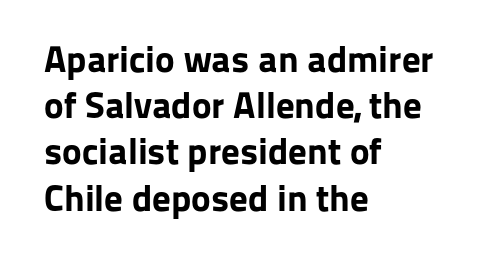
{"serif": "no", "italic": "no", "bold": "yes", "weight": "bold", "width": "normal", "stroke_contrast": "low", "x_height": "medium", "monospaced": "no", "underline": "no", "align": "left", "line_spacing": "normal", "line_spacing_ratio": 1.25, "letter_spacing": "normal", "letter_spacing_em": 0.0, "glyph_px": 37}
